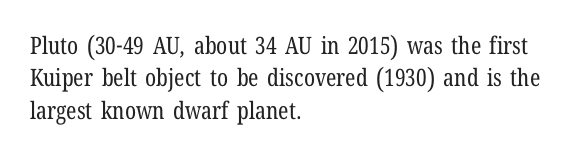
The typesetter chose a ragged-right arrangement here. In terms of letterspacing, this is plain default setting. Descenders hang freely into open space. A typesetter would call this leading conventional body-copy spacing. Stems and bowls with no extra thickness — not bold.
